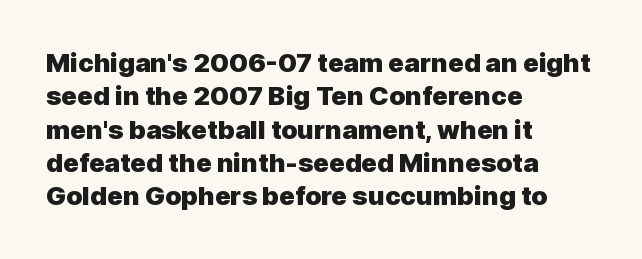
{"italic": "no", "bold": "yes", "underline": "no", "align": "left", "line_spacing": "normal", "line_spacing_ratio": 1.28, "letter_spacing": "normal", "letter_spacing_em": 0.0, "glyph_px": 26}
